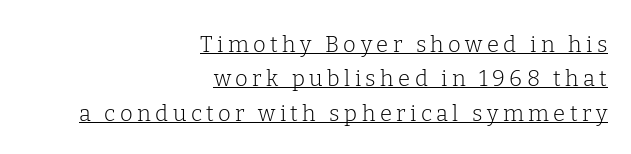
{"italic": "no", "bold": "no", "underline": "yes", "align": "right", "line_spacing": "normal", "line_spacing_ratio": 1.56, "letter_spacing": "wide", "letter_spacing_em": 0.2, "glyph_px": 22}
